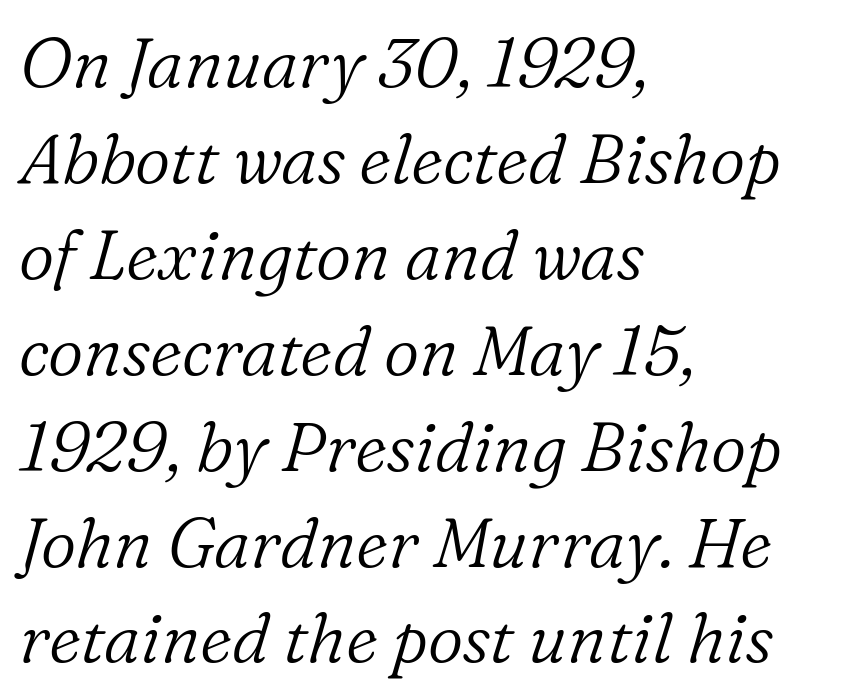
Q: Is the text bold? A: No.
Q: Is the text italic (slanted)? A: Yes, it leans right by about 16 degrees.
Q: Is the typeface a serif or a sans-serif typeface? A: Serif.
Q: Is the text underlined? A: No.
Q: How is the paragraph aligned? A: Left-aligned.
Q: Is the spacing between letters normal or unusually wide? A: Normal.
Q: Is the spacing between lines tight, normal or loose? A: Normal.
Q: Width (condensed, normal, or wide)? A: Normal.
Q: Stroke contrast? A: Low.
Q: x-height? A: Medium.
Q: Monospaced? A: No.
